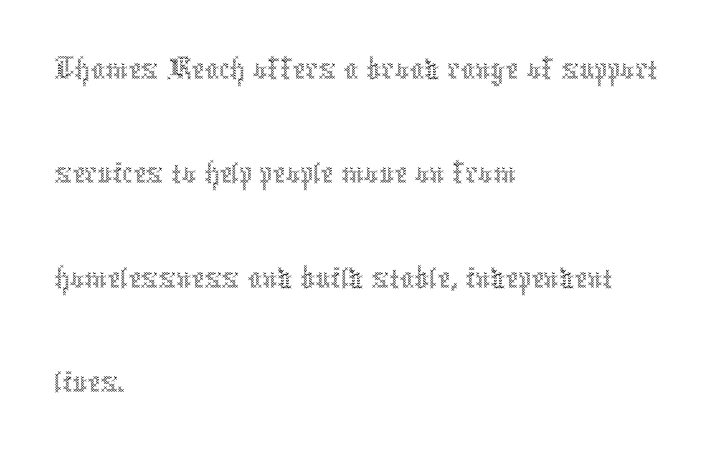
{"italic": "no", "bold": "no", "weight": "thin", "width": "condensed", "x_height": "medium", "monospaced": "no", "underline": "no", "align": "left", "line_spacing": "normal", "line_spacing_ratio": 1.47, "letter_spacing": "normal", "letter_spacing_em": 0.0, "glyph_px": 71}
